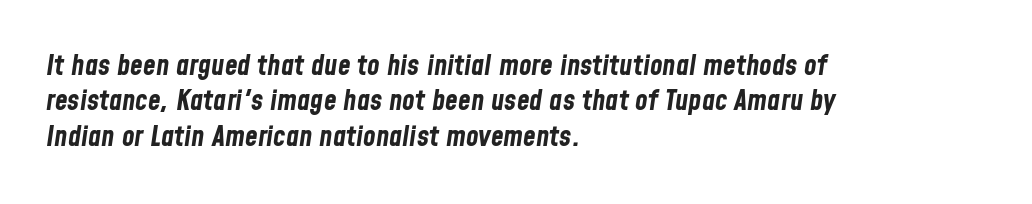
{"italic": "yes", "lean": "right", "slant_degrees": 8, "bold": "yes", "weight": "bold", "width": "condensed", "stroke_contrast": "low", "x_height": "medium", "monospaced": "no", "underline": "no", "align": "left", "line_spacing_ratio": 1.22, "letter_spacing": "normal", "letter_spacing_em": 0.0, "glyph_px": 29}
